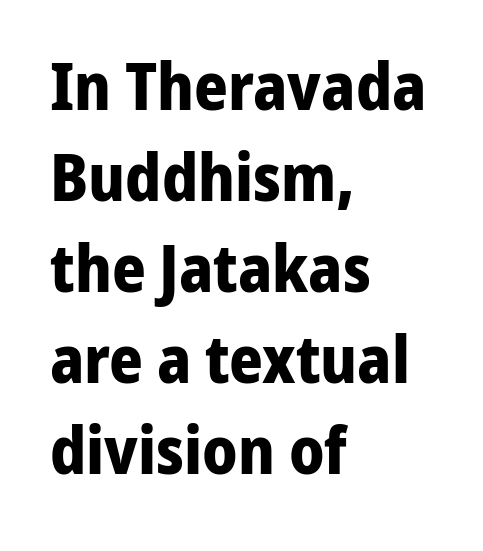
The leading is moderate, giving the passage an even texture. Which margin do the lines hug? The left one — the right edge is uneven. Plenty of ink on the page — the face is bold. Is this a fixed-width face? No — the glyphs have proportional, varying widths. Unlike italic type, these characters show no tilt at all.
